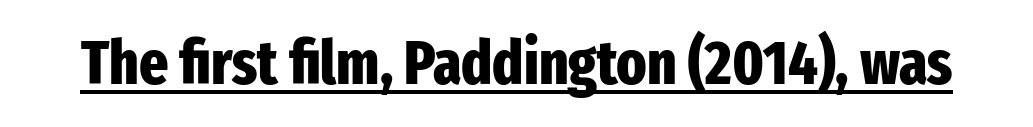
Q: Is the text bold? A: Yes.
Q: Is the text italic (slanted)? A: No, it is upright.
Q: Is the typeface a serif or a sans-serif typeface? A: Sans-serif.
Q: Is the text underlined? A: Yes.
Q: Is the spacing between letters normal or unusually wide? A: Normal.
Q: Width (condensed, normal, or wide)? A: Condensed.
Q: Stroke contrast? A: Low.
Q: x-height? A: Medium.
Q: Monospaced? A: No.
